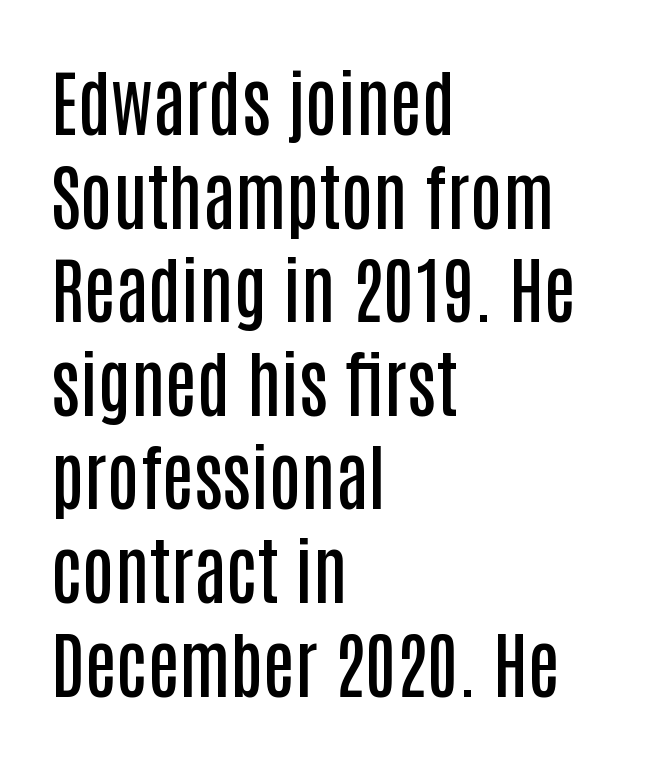
{"serif": "no", "italic": "no", "bold": "semi", "weight": "semibold", "width": "condensed", "stroke_contrast": "low", "x_height": "large", "monospaced": "no", "underline": "no", "align": "left", "line_spacing": "normal", "line_spacing_ratio": 1.3, "letter_spacing": "normal", "letter_spacing_em": 0.0, "glyph_px": 72}
